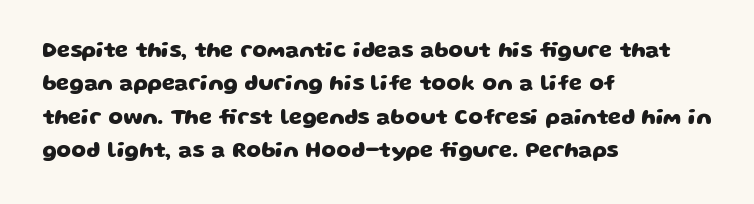
Q: Is the text bold? A: Yes.
Q: Is the text underlined? A: No.
Q: How is the paragraph aligned? A: Left-aligned.
Q: Is the spacing between letters normal or unusually wide? A: Normal.
Q: Is the spacing between lines tight, normal or loose? A: Normal.
